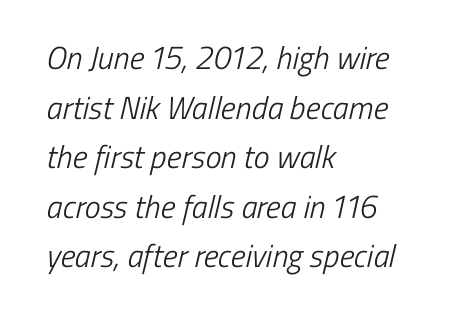
The image shows 32 px light, condensed sans-serif type; set left-aligned, normal line spacing (1.55x), normal letter spacing, not underlined; low stroke contrast and a medium x-height.
